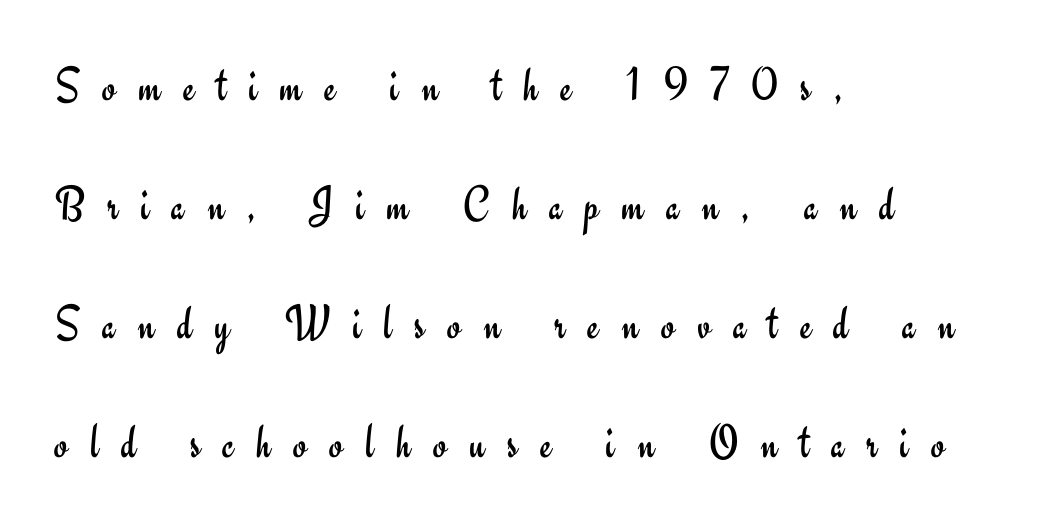
These lines have a slow, spaced-out rhythm from letter to letter. Each letter keeps its own natural width here, so spacing adapts to shape. Nothing sits at the stroke ends, so this counts as sans-serif. Widely set lines give the paragraph a tall, airy silhouette. The zone under the glyphs is completely vacant. Stems here are at most as thick as an everyday book face.
